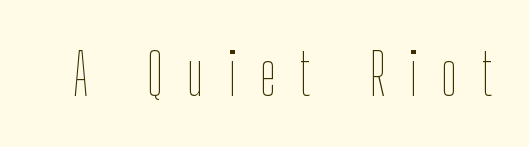
{"italic": "no", "bold": "no", "weight": "thin", "width": "condensed", "stroke_contrast": "low", "x_height": "medium", "monospaced": "no", "underline": "no", "letter_spacing": "wide", "letter_spacing_em": 0.41, "glyph_px": 58}
